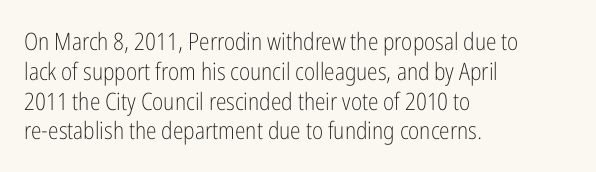
The image shows 24 px text type, upright; set left-aligned, line spacing 1.24x, normal letter spacing, not underlined.
